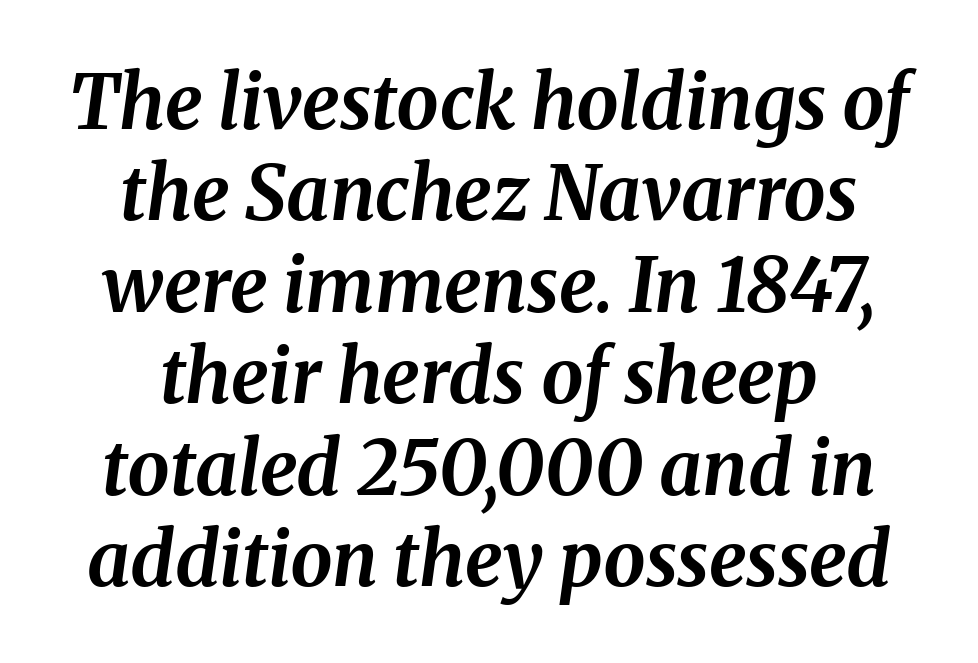
The image shows 75 px bold type, italic (leaning right); set centered, line spacing 1.22x, normal letter spacing, not underlined; medium stroke contrast and a medium x-height.
